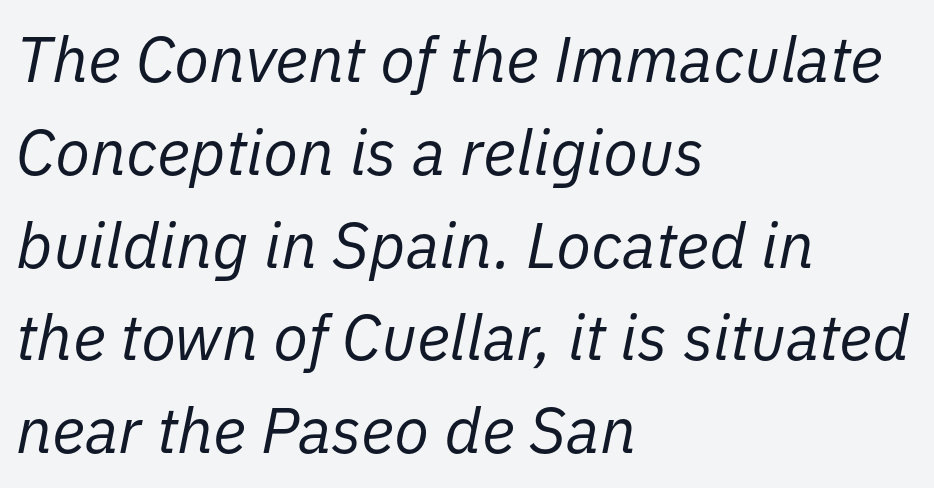
Q: Is the text bold? A: No.
Q: Is the text italic (slanted)? A: Yes, it leans right by about 11 degrees.
Q: Is the text underlined? A: No.
Q: How is the paragraph aligned? A: Left-aligned.
Q: Is the spacing between letters normal or unusually wide? A: Normal.
Q: Is the spacing between lines tight, normal or loose? A: Normal.
Q: Width (condensed, normal, or wide)? A: Normal.
Q: Stroke contrast? A: Low.
Q: x-height? A: Medium.
Q: Monospaced? A: No.
